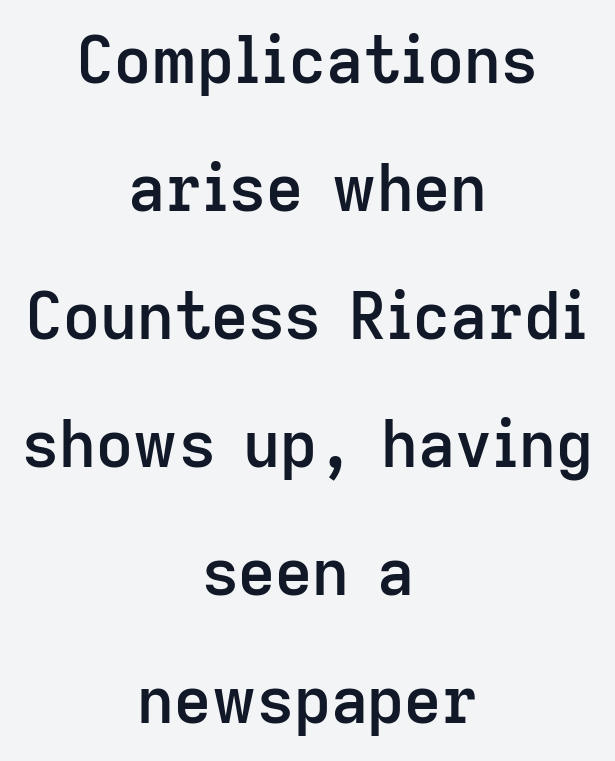
Glance below the letters and you will spot only blank space. A typesetter would call this leading open, well beyond the default. The typesetter chose a symmetrical, centered arrangement here. Nope, not italic — everything's standing straight. Is this a sans? Yes — the strokes have no serifs.
